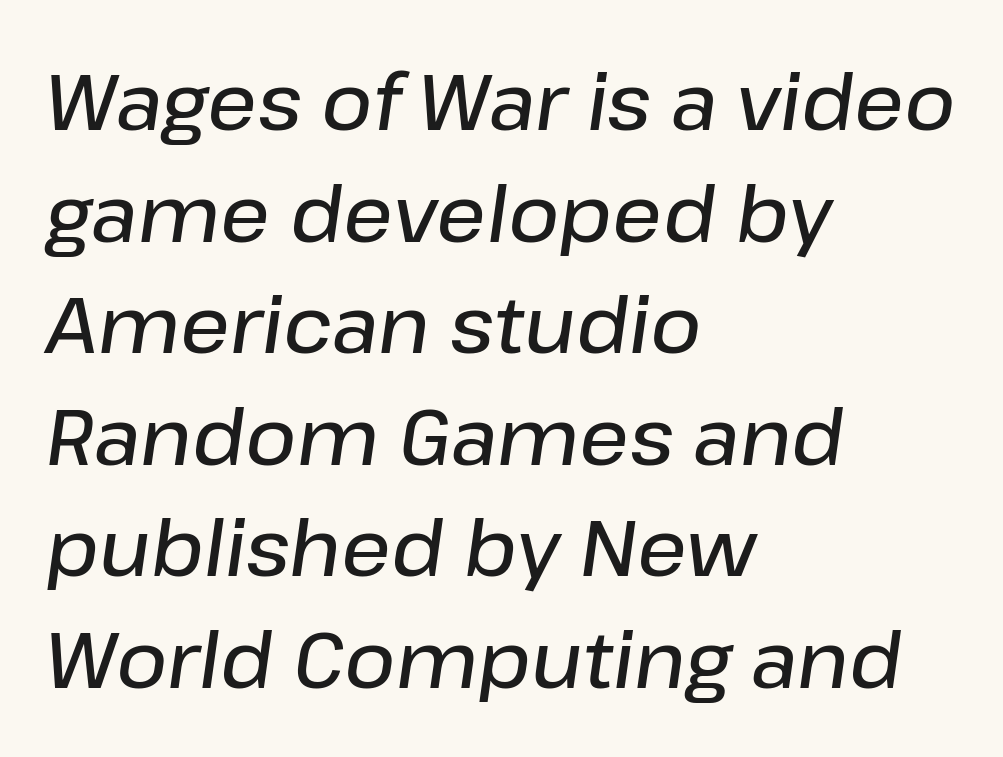
The image shows 78 px semibold type, italic (leaning right); set left-aligned, normal line spacing (1.43x), normal letter spacing, not underlined; low stroke contrast and a medium x-height.
